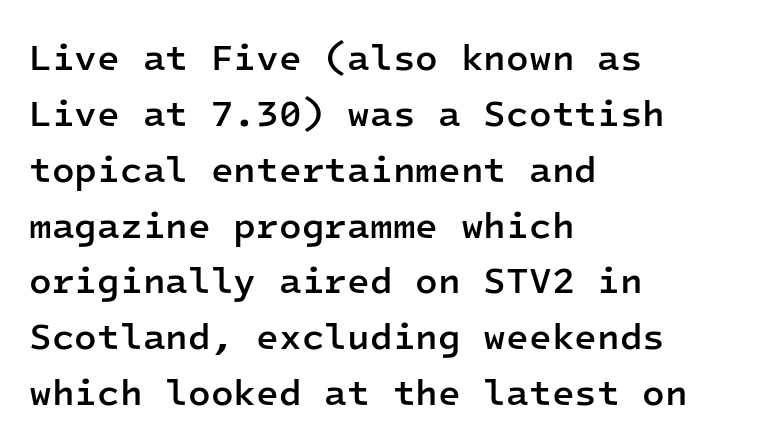
{"serif": "no", "italic": "no", "bold": "semi", "weight": "semibold", "width": "normal", "stroke_contrast": "low", "x_height": "medium", "monospaced": "yes", "underline": "no", "align": "left", "line_spacing": "normal", "line_spacing_ratio": 1.51, "letter_spacing": "normal", "letter_spacing_em": 0.0, "glyph_px": 37}
